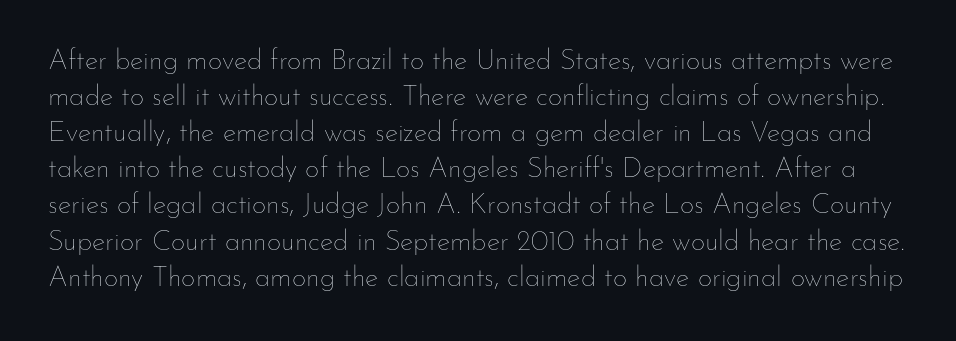
Stem width sits at or under what a default text font uses. Normally led — the rows are evenly, conventionally spaced. The face used here is rendered with its standard letterfit. Quick note: not italic, upright. The passage shown is typed in a proportional face where columns would drift.
